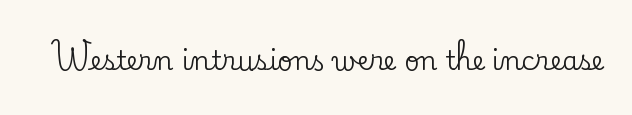
Q: Is the text italic (slanted)? A: No, it is upright.
Q: Is the text underlined? A: No.
Q: Is the spacing between letters normal or unusually wide? A: Normal.
